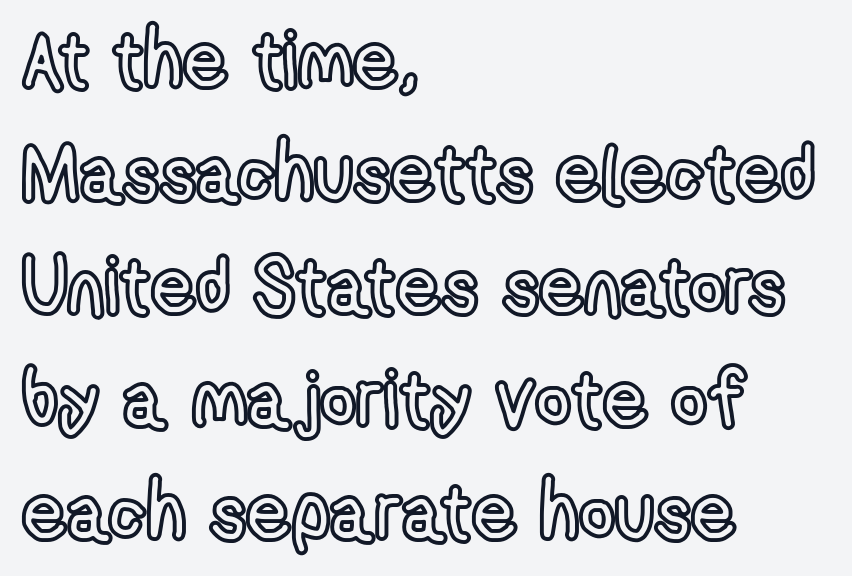
The string is rendered with underlining switched off. The paragraph shown leans on its left margin. A typesetter would call this zero additional tracking. Students, observe: this is what conventionally led text looks like.
